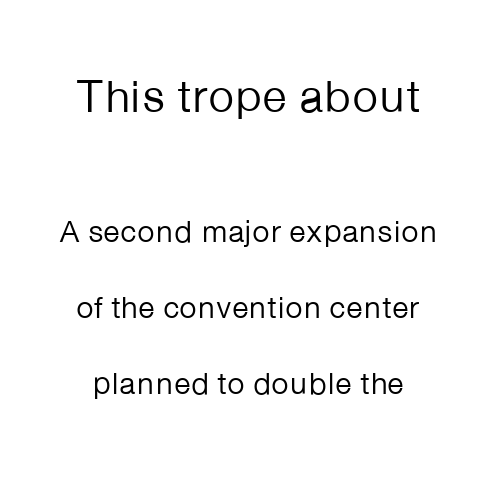
Note: no serifs on the glyphs. Descenders hang freely into open space. Block one is the big one; block two sits smaller underneath. Notice the wide empty band between every row — that's loose leading.
